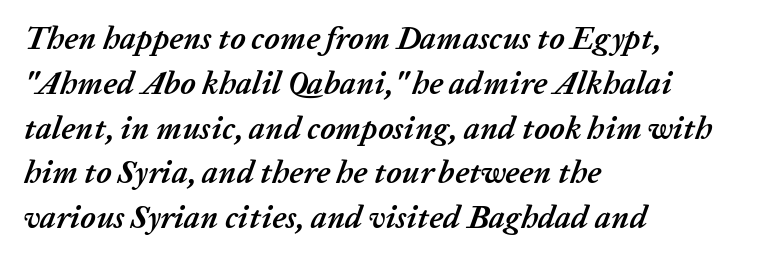
The image shows 32 px semibold type, italic (leaning right); set left-aligned, normal line spacing (1.4x), normal letter spacing, not underlined; low stroke contrast and a medium x-height.
